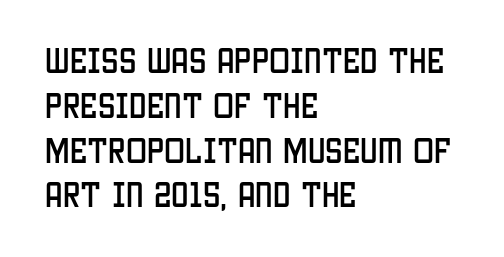
Q: Is the text italic (slanted)? A: No, it is upright.
Q: Is the typeface a serif or a sans-serif typeface? A: Sans-serif.
Q: Is the text underlined? A: No.
Q: How is the paragraph aligned? A: Left-aligned.
Q: Is the spacing between letters normal or unusually wide? A: Normal.
Q: Is the spacing between lines tight, normal or loose? A: Normal.
Q: Width (condensed, normal, or wide)? A: Condensed.
Q: Stroke contrast? A: Low.
Q: x-height? A: Large.
Q: Monospaced? A: No.
